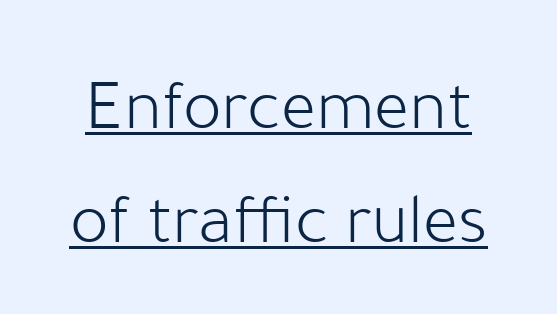
{"serif": "no", "italic": "no", "bold": "no", "weight": "light", "width": "normal", "stroke_contrast": "low", "x_height": "medium", "monospaced": "no", "underline": "yes", "line_spacing": "normal", "line_spacing_ratio": 1.56, "letter_spacing": "normal", "letter_spacing_em": 0.0, "glyph_px": 73}
